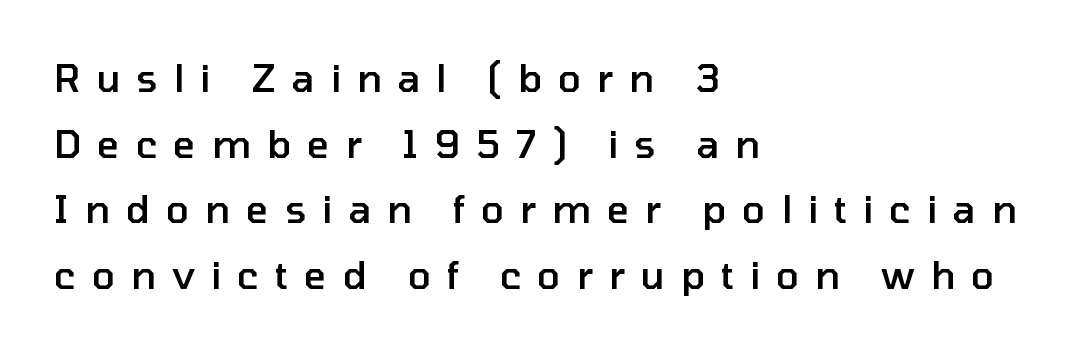
Letter spacing: wide. I'd call this a sans setting — the letters go barefoot. The rendering uses natural spacing where letterforms have individual widths. Designer's note — italics off, roman on.
